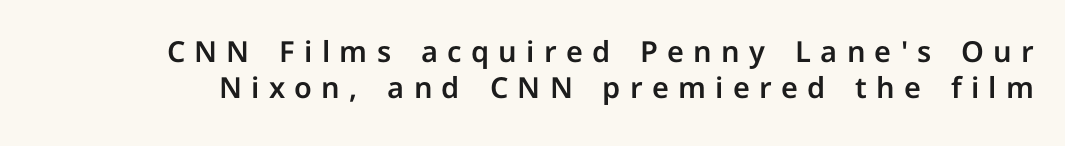
The typeface chosen for these lines omits serifs. Here the designer chose a conventional face with non-uniform glyph widths. A typesetter would call this leading conventional body-copy spacing. The font's upright variant was chosen for this text. Just letters on the line, the space beneath them empty.
